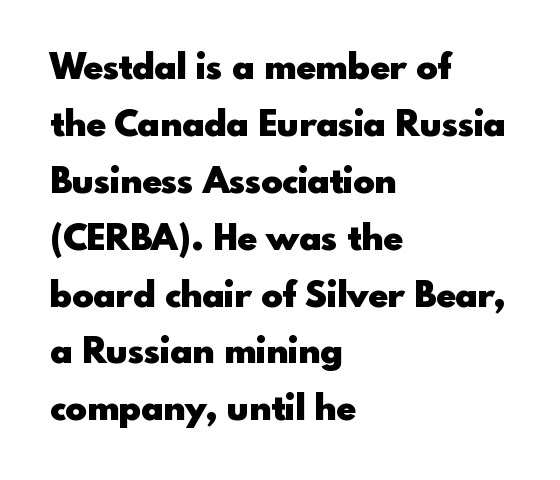
{"serif": "no", "italic": "no", "bold": "yes", "weight": "heavy", "width": "normal", "x_height": "small", "monospaced": "no", "underline": "no", "align": "left", "line_spacing": "normal", "line_spacing_ratio": 1.58, "letter_spacing": "normal", "letter_spacing_em": 0.0, "glyph_px": 36}
